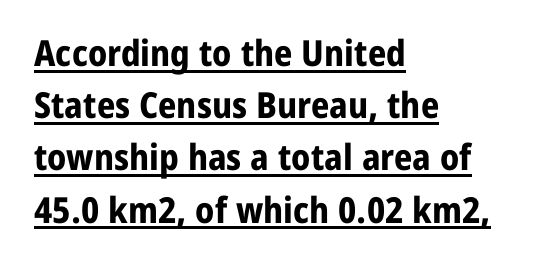
These lines keep a tight, regular rhythm from letter to letter. Stroke thickness is high; the sample reads as a true bold. This sample uses a sans-serif face. The lines sit at an ordinary, default distance from one another. Teacher's note: observe the even left margin — that is flush-left alignment.
